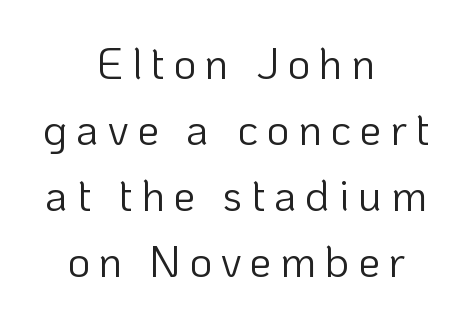
{"serif": "no", "italic": "no", "bold": "no", "weight": "light", "width": "normal", "stroke_contrast": "low", "x_height": "medium", "monospaced": "no", "underline": "no", "align": "center", "line_spacing": "normal", "line_spacing_ratio": 1.5, "glyph_px": 44}
